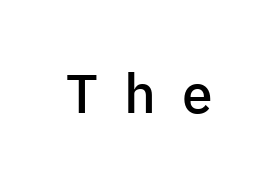
The image shows 55 px semibold sans-serif type, upright; set unusually wide letter spacing (+0.48 em), not underlined; low stroke contrast and a medium x-height.
